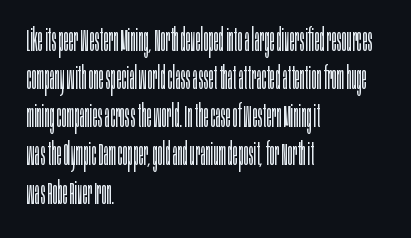
One-word summary of the alignment: left. These lines are rendered in a variable-pitch font. Tall strokes in this sample are plumb rather than angled. Each letter's strokes conclude bluntly, with no projecting serifs. A typesetter would call this zero additional tracking. Descender tails drop into unmarked territory.
